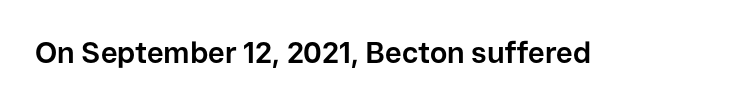
The image shows 29 px bold sans-serif type, upright; set normal letter spacing, not underlined; low stroke contrast and a medium x-height.
